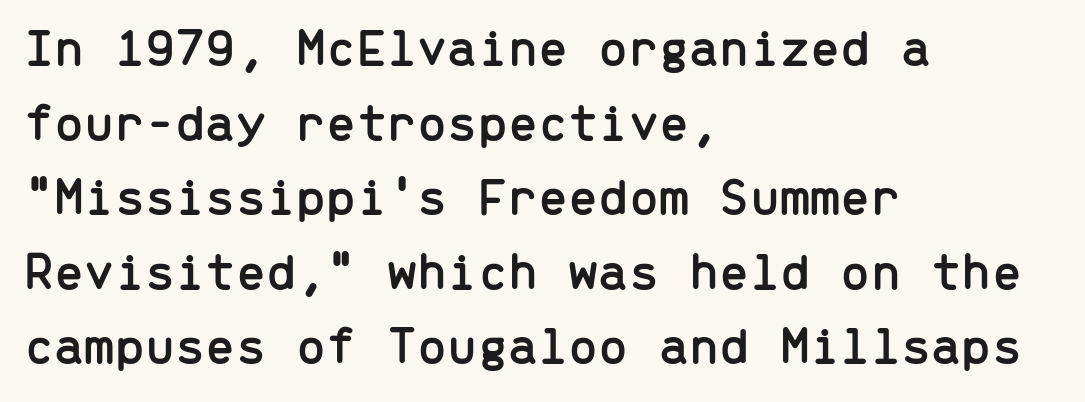
The image shows 54 px sans-serif type, upright, monospaced; set left-aligned, normal line spacing (1.38x), normal letter spacing, not underlined; low stroke contrast and a medium x-height.
